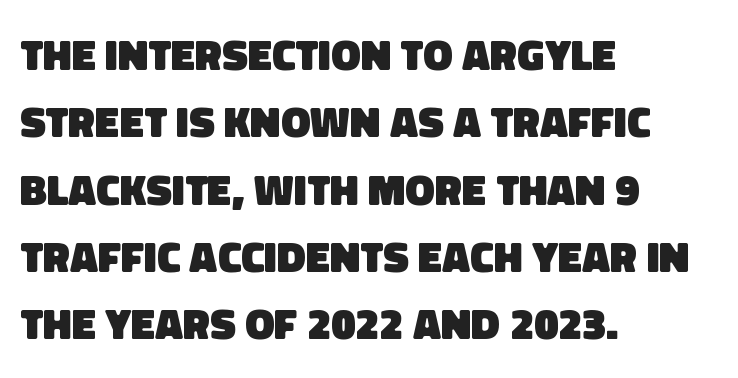
{"serif": "no", "bold": "yes", "weight": "heavy", "width": "normal", "stroke_contrast": "low", "x_height": "large", "monospaced": "no", "underline": "no", "align": "left", "line_spacing": "normal", "line_spacing_ratio": 1.53, "letter_spacing": "normal", "letter_spacing_em": 0.0, "glyph_px": 44}
